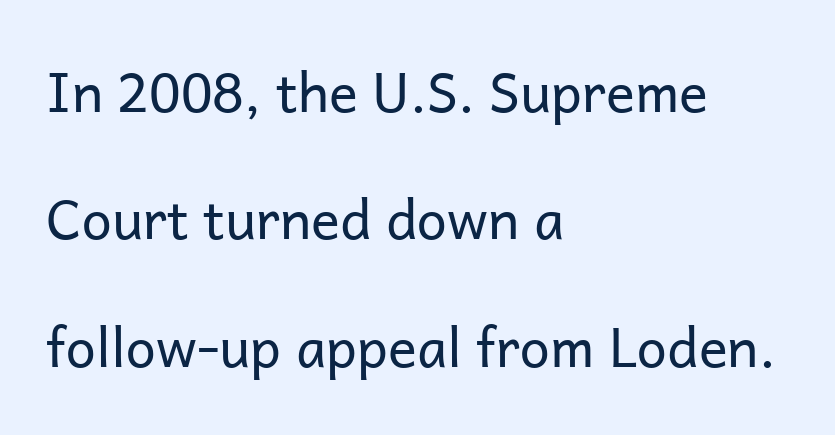
The image shows 54 px regular-weight sans-serif type, upright; set left-aligned, loose line spacing (2.36x), normal letter spacing, not underlined; low stroke contrast and a medium x-height.
